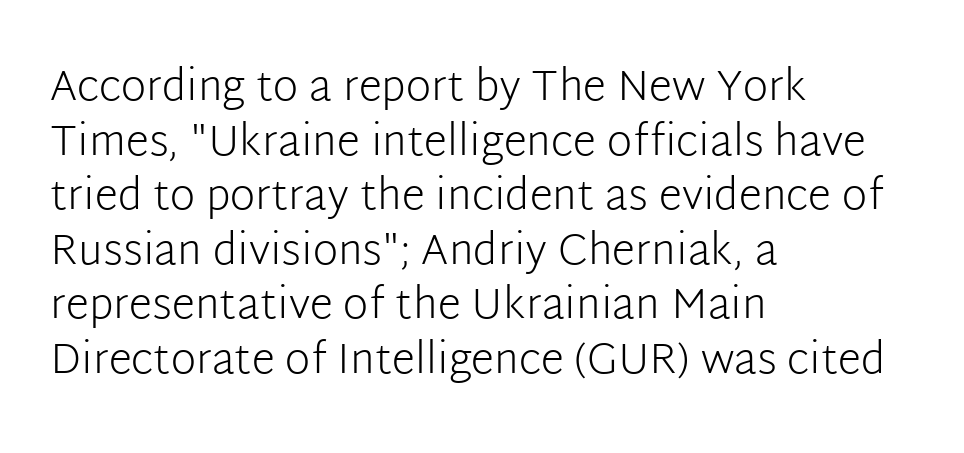
The image shows 43 px light sans-serif type, upright; set left-aligned, normal line spacing (1.27x), normal letter spacing, not underlined; low stroke contrast and a medium x-height.
